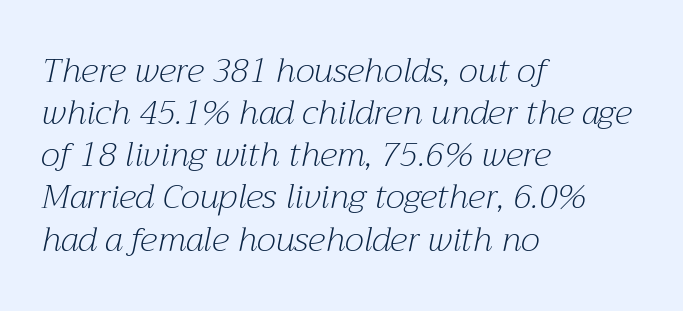
The image shows 34 px light serif type, italic (leaning right); set left-aligned, line spacing 1.24x, normal letter spacing, not underlined; medium stroke contrast and a medium x-height.
